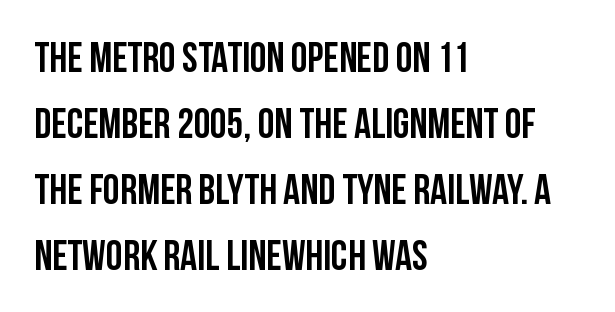
{"serif": "no", "italic": "no", "width": "condensed", "stroke_contrast": "low", "x_height": "large", "monospaced": "no", "underline": "no", "align": "left", "line_spacing": "normal", "line_spacing_ratio": 1.57, "letter_spacing": "normal", "letter_spacing_em": 0.0, "glyph_px": 42}
